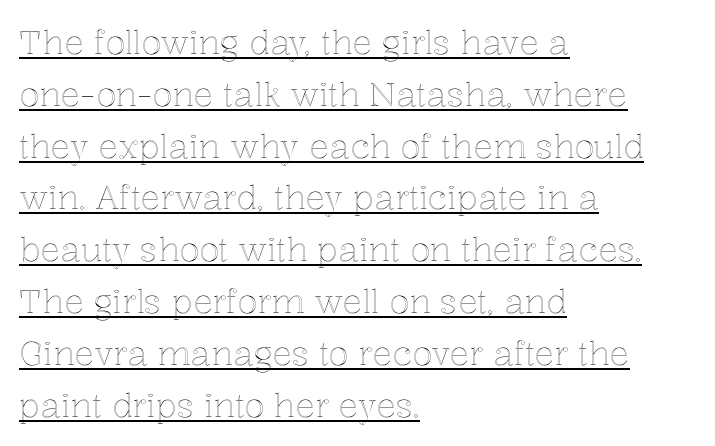
The ragged edge is on the right, which tells us the setting is flush left. Spacing between characters is what you'd get straight out of the box. The specimen includes a rule beneath the text block's lines. The face used here is proportionally spaced, like ordinary book or web type. Style check: upright.
